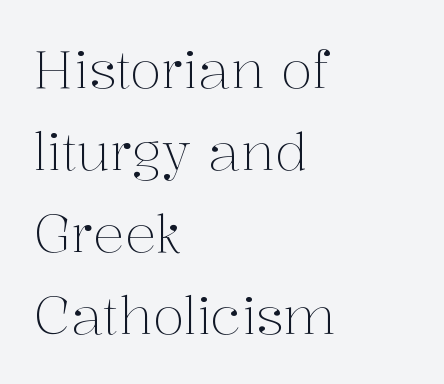
The image shows 52 px light serif type, upright; set left-aligned, normal line spacing (1.58x), normal letter spacing, not underlined; medium stroke contrast and a medium x-height.
